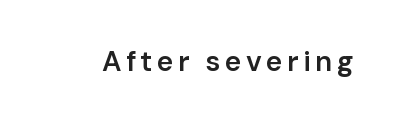
The characters display no serif detailing; their extremities are plain. Words float on clear page, feet unadorned. Notice how the stems are strictly vertical — no italics here. The face used here is proportionally spaced, like ordinary book or web type. A bit beefed up — I'd call it semibold rather than bold.
